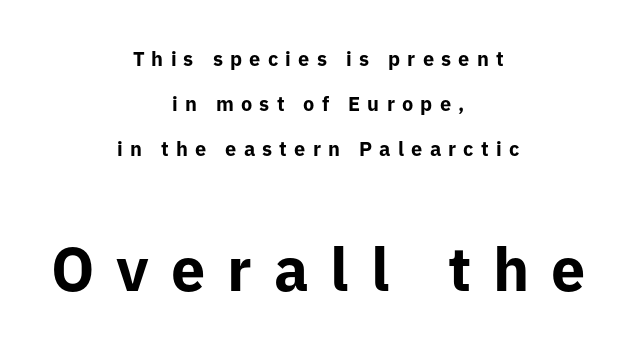
Q: Is the text bold? A: Yes.
Q: Is the text italic (slanted)? A: No, it is upright.
Q: Is the typeface a serif or a sans-serif typeface? A: Sans-serif.
Q: Is the text underlined? A: No.
Q: How is the paragraph aligned? A: Centered.
Q: Is the spacing between letters normal or unusually wide? A: Unusually wide.
Q: Is the spacing between lines tight, normal or loose? A: Loose.
Q: Which block of text is set in a larger size, the first (top) or the second (bottom)? A: The second (bottom) one.
Q: Width (condensed, normal, or wide)? A: Normal.
Q: Stroke contrast? A: Low.
Q: x-height? A: Medium.
Q: Monospaced? A: No.
